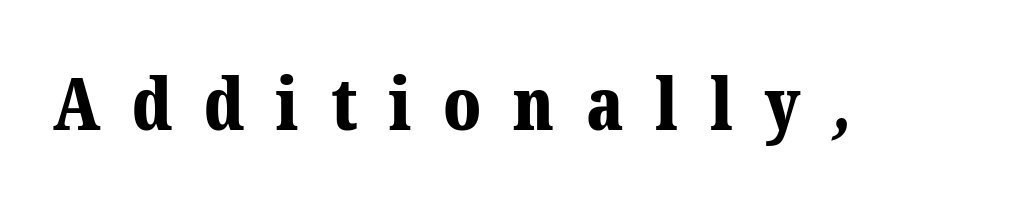
Observe the wide spacing: letters keep a clear distance from each other. Stroke thickness is high; the sample reads as a true bold. Honestly, there is no underline to notice here at all. What kind of face is this? One with serifs. Note the varied advance widths — an 'i' is clearly narrower than an 'm'.
